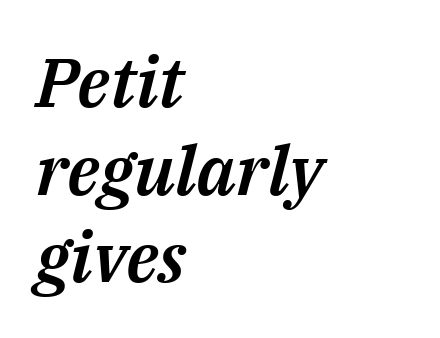
The image shows 69 px text type, italic (leaning right); set left-aligned, normal line spacing (1.27x), normal letter spacing, not underlined; medium stroke contrast and a medium x-height.
